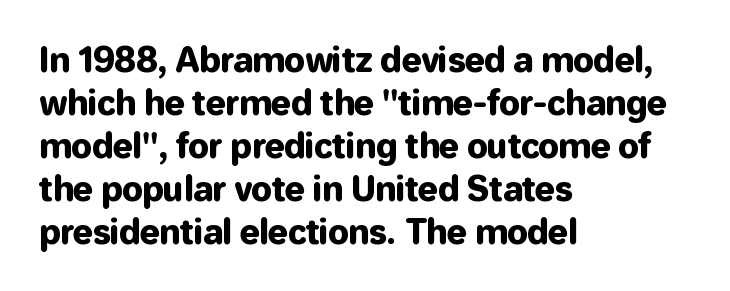
Q: Is the text italic (slanted)? A: No, it is upright.
Q: Is the typeface a serif or a sans-serif typeface? A: Sans-serif.
Q: Is the text underlined? A: No.
Q: How is the paragraph aligned? A: Left-aligned.
Q: Is the spacing between letters normal or unusually wide? A: Normal.
Q: Is the spacing between lines tight, normal or loose? A: Normal.
Q: Width (condensed, normal, or wide)? A: Normal.
Q: Stroke contrast? A: Low.
Q: x-height? A: Medium.
Q: Monospaced? A: No.
